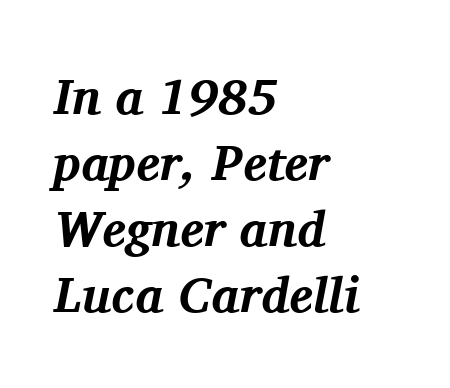
The image shows 50 px bold serif type, italic (leaning right); set left-aligned, normal line spacing (1.32x), normal letter spacing, not underlined; medium stroke contrast and a medium x-height.
